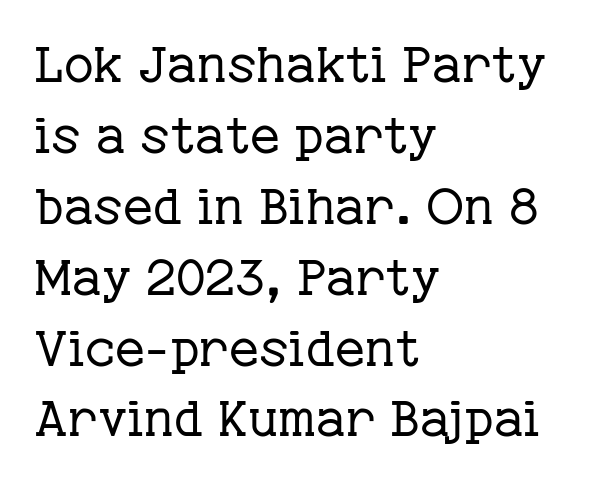
Q: Is the text bold? A: No.
Q: Is the text italic (slanted)? A: No, it is upright.
Q: Is the typeface a serif or a sans-serif typeface? A: Serif.
Q: Is the text underlined? A: No.
Q: How is the paragraph aligned? A: Left-aligned.
Q: Is the spacing between letters normal or unusually wide? A: Normal.
Q: Is the spacing between lines tight, normal or loose? A: Normal.
Q: Width (condensed, normal, or wide)? A: Normal.
Q: Stroke contrast? A: Low.
Q: x-height? A: Medium.
Q: Monospaced? A: No.
